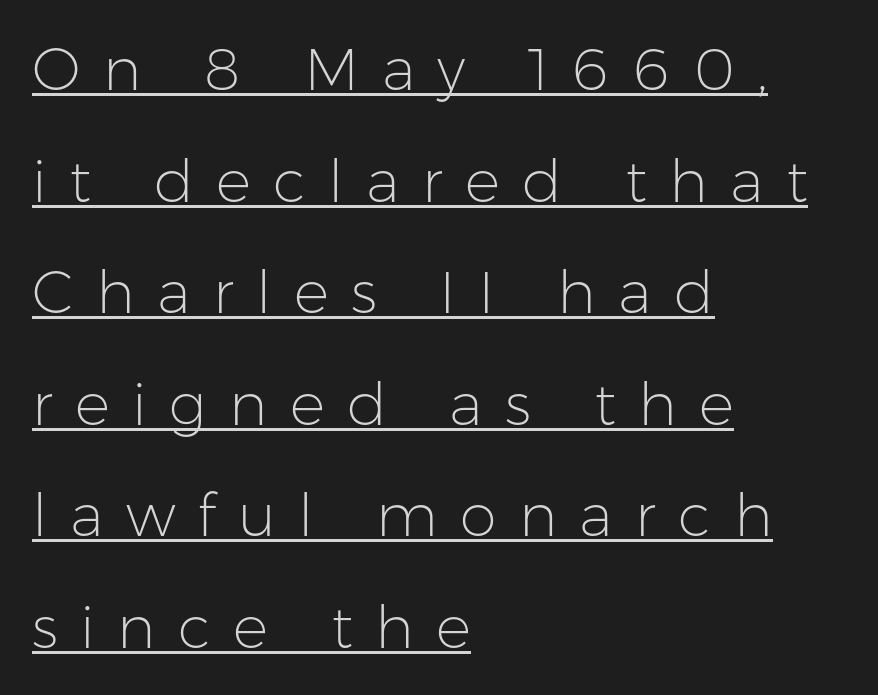
In CSS terms this would be text-align: left. The face used here appears with an underline applied. Classification — sans serif. This sample uses an upright cut, with every glyph sitting square on the baseline. Vertical stems look standard width or narrower in stroke. The letters are spread apart with noticeably loose tracking.
